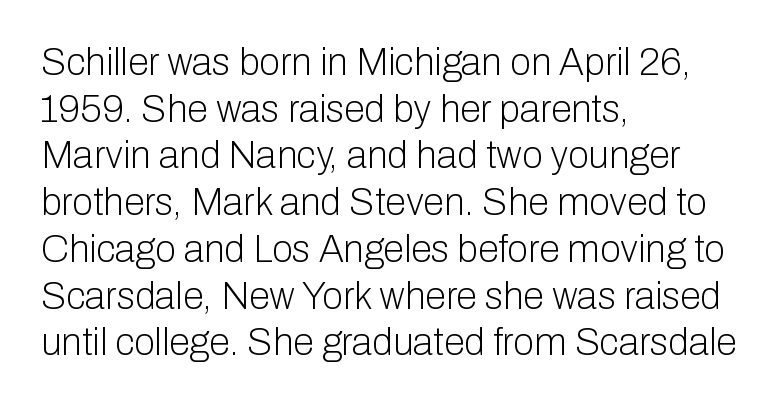
{"serif": "no", "italic": "no", "bold": "no", "weight": "light", "width": "normal", "stroke_contrast": "low", "x_height": "medium", "monospaced": "no", "underline": "no", "align": "left", "line_spacing_ratio": 1.23, "letter_spacing": "normal", "letter_spacing_em": 0.0, "glyph_px": 38}
